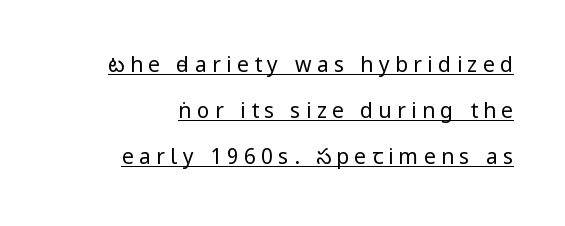
The image shows 21 px text type, upright; set right-aligned, loose line spacing (2.2x), unusually wide letter spacing (+0.26 em), underlined.
